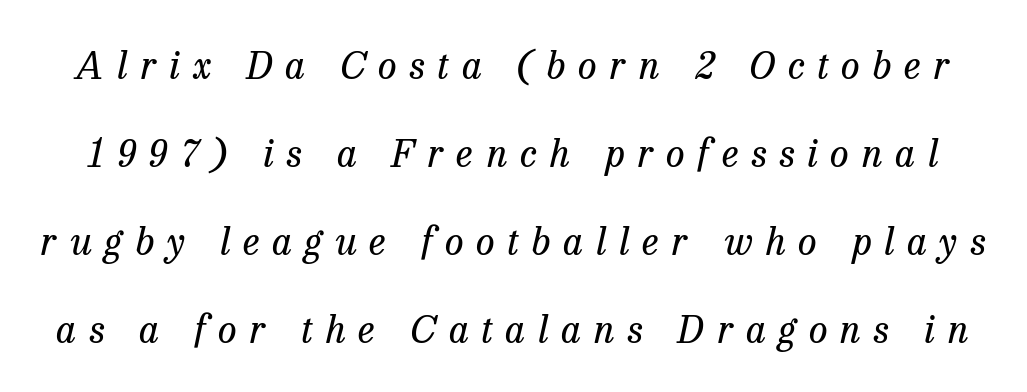
Q: Is the text bold? A: No.
Q: Is the text italic (slanted)? A: Yes, it leans right by about 13 degrees.
Q: Is the typeface a serif or a sans-serif typeface? A: Serif.
Q: Is the text underlined? A: No.
Q: Is the spacing between letters normal or unusually wide? A: Unusually wide.
Q: Is the spacing between lines tight, normal or loose? A: Loose.
Q: Width (condensed, normal, or wide)? A: Normal.
Q: Stroke contrast? A: Low.
Q: x-height? A: Medium.
Q: Monospaced? A: No.
